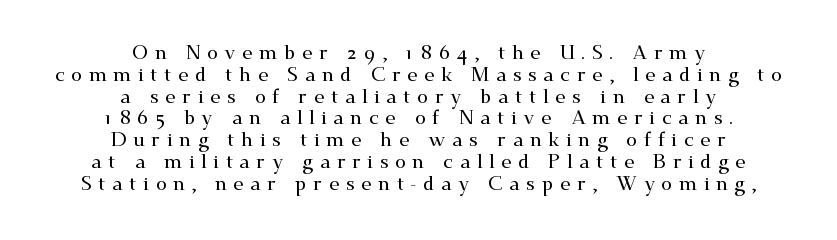
The image shows 20 px text type, upright; set centered, tight line spacing (1.09x), unusually wide letter spacing (+0.32 em), not underlined.
